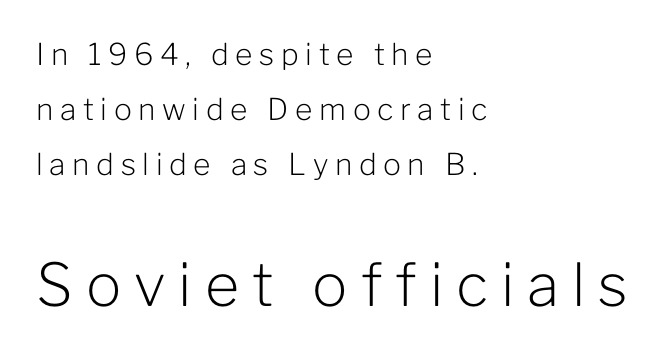
Q: Is the text bold? A: No.
Q: Is the text italic (slanted)? A: No, it is upright.
Q: Is the typeface a serif or a sans-serif typeface? A: Sans-serif.
Q: Is the text underlined? A: No.
Q: How is the paragraph aligned? A: Left-aligned.
Q: Is the spacing between letters normal or unusually wide? A: Unusually wide.
Q: Which block of text is set in a larger size, the first (top) or the second (bottom)? A: The second (bottom) one.
Q: Width (condensed, normal, or wide)? A: Normal.
Q: Stroke contrast? A: Low.
Q: x-height? A: Medium.
Q: Monospaced? A: No.
